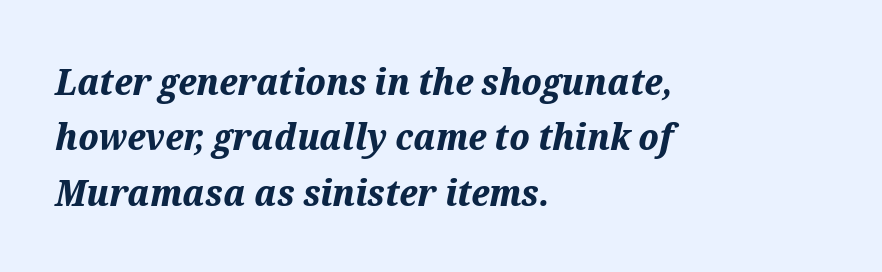
The image shows 37 px bold type, italic (leaning right); set left-aligned, normal line spacing (1.5x), normal letter spacing, not underlined; medium stroke contrast and a medium x-height.
